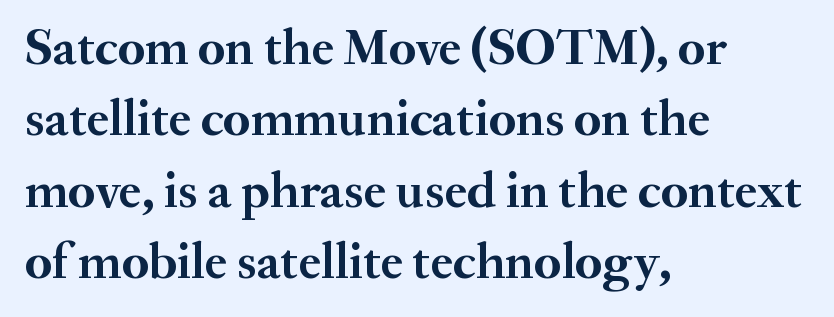
The image shows 51 px semibold serif type, upright; set left-aligned, normal line spacing (1.4x), normal letter spacing, not underlined; medium stroke contrast and a small x-height.
